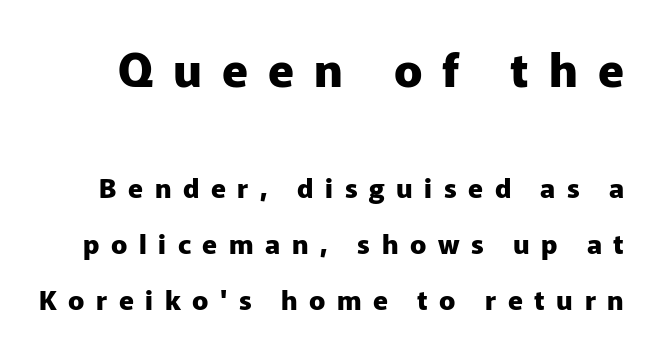
Q: Is the text bold? A: Yes.
Q: Is the text italic (slanted)? A: No, it is upright.
Q: Is the typeface a serif or a sans-serif typeface? A: Sans-serif.
Q: Is the text underlined? A: No.
Q: Is the spacing between letters normal or unusually wide? A: Unusually wide.
Q: Is the spacing between lines tight, normal or loose? A: Loose.
Q: Which block of text is set in a larger size, the first (top) or the second (bottom)? A: The first (top) one.
Q: Width (condensed, normal, or wide)? A: Normal.
Q: Stroke contrast? A: Low.
Q: x-height? A: Medium.
Q: Monospaced? A: No.
